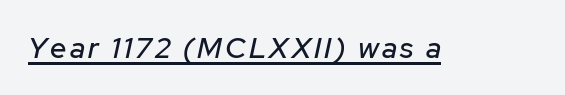
Q: Is the text italic (slanted)? A: Yes, it leans right by about 12 degrees.
Q: Is the text underlined? A: Yes.
Q: Width (condensed, normal, or wide)? A: Normal.
Q: Stroke contrast? A: Low.
Q: x-height? A: Medium.
Q: Monospaced? A: No.
